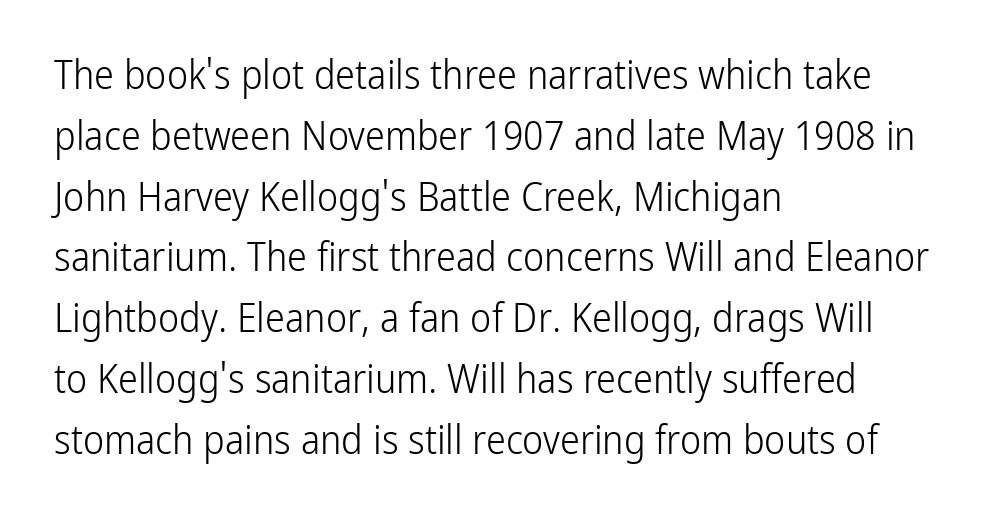
Q: Is the text bold? A: No.
Q: Is the text italic (slanted)? A: No, it is upright.
Q: Is the typeface a serif or a sans-serif typeface? A: Sans-serif.
Q: Is the text underlined? A: No.
Q: How is the paragraph aligned? A: Left-aligned.
Q: Is the spacing between letters normal or unusually wide? A: Normal.
Q: Is the spacing between lines tight, normal or loose? A: Normal.
Q: Width (condensed, normal, or wide)? A: Condensed.
Q: Stroke contrast? A: Low.
Q: x-height? A: Medium.
Q: Monospaced? A: No.
